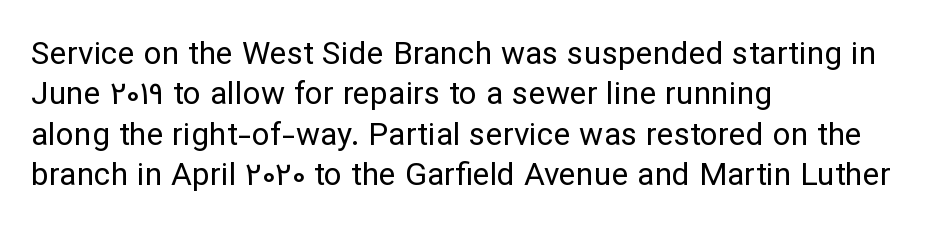
{"serif": "no", "italic": "no", "bold": "no", "weight": "regular", "width": "normal", "stroke_contrast": "low", "x_height": "medium", "monospaced": "no", "underline": "no", "align": "left", "line_spacing": "normal", "line_spacing_ratio": 1.26, "letter_spacing": "normal", "letter_spacing_em": 0.0, "glyph_px": 32}
